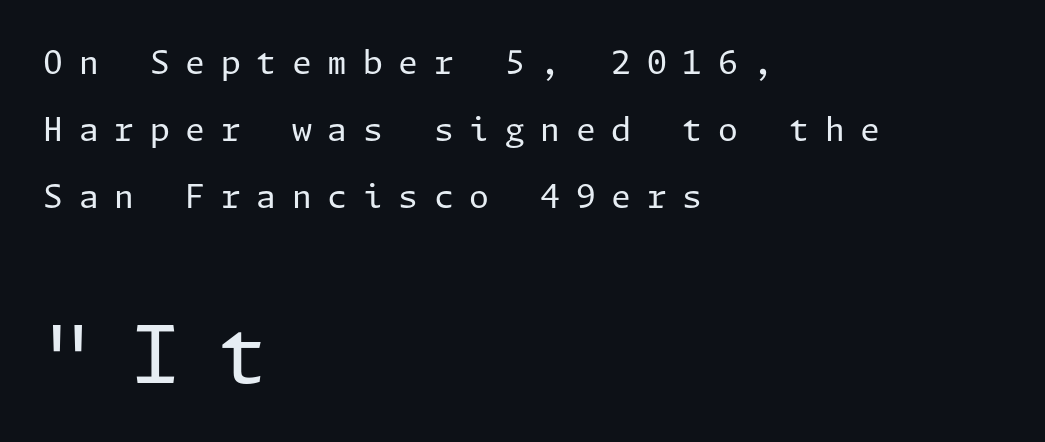
The string is rendered with underlining switched off. The characters display no serif detailing; their extremities are plain. Leading is clearly above the norm, producing a sparse column. The strokes are not fattened; the text isn't bold. Unlike italic type, these characters show no tilt at all. The emphasis by scale lands on block number two, below.
